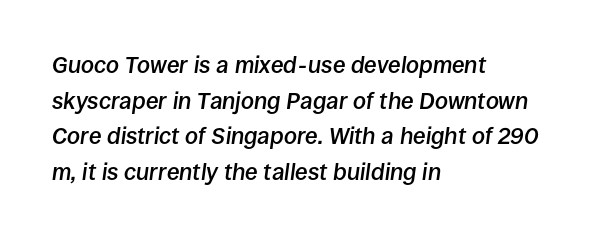
The image shows 23 px text type, italic (leaning right); set left-aligned, normal line spacing (1.55x), normal letter spacing, not underlined.
